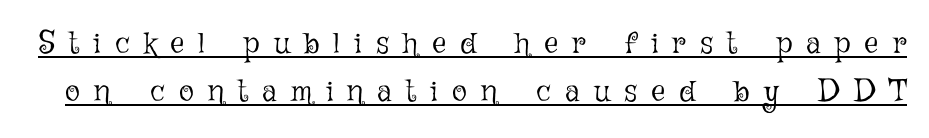
The font is comparable to plain body text, perhaps lighter. Somebody hit Ctrl+U on this one — the words are underlined. Ascenders rise straight up at ninety degrees. Caption: expanded tracking, letters set apart. Think of a printed novel: that variable character pitch is what you see here.
